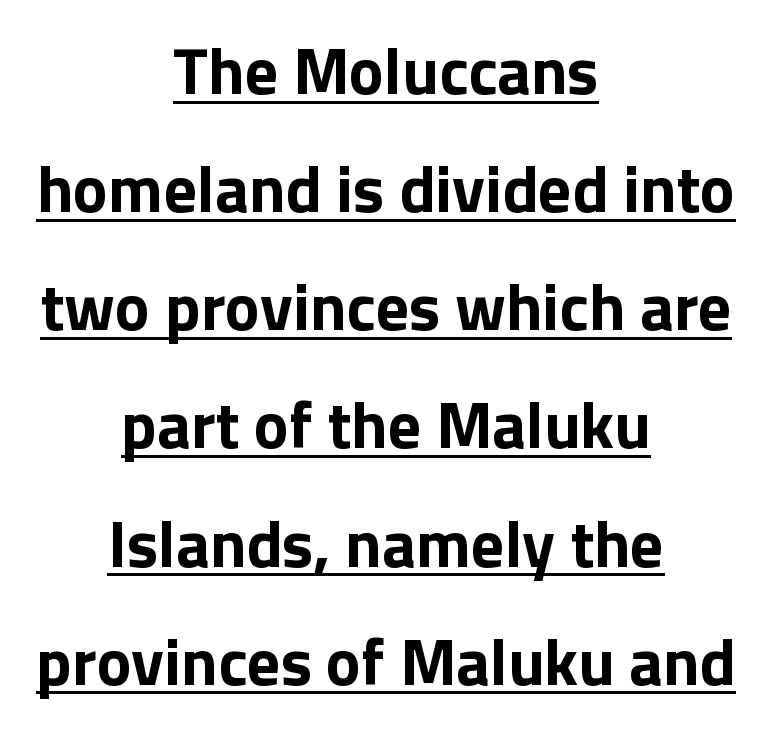
The passage shown is typed in a proportional face where columns would drift. No extra tracking has been applied to these lines. The paragraph has two soft edges and a firm central axis. Stroke terminals: plain, sans-serif.
